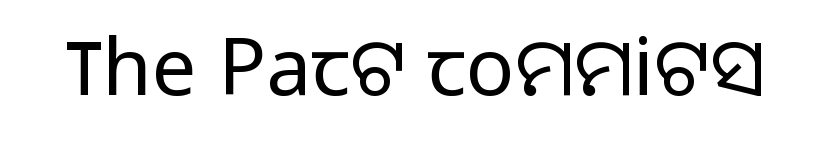
Q: Is the text bold? A: No.
Q: Is the text italic (slanted)? A: No, it is upright.
Q: Is the typeface a serif or a sans-serif typeface? A: Sans-serif.
Q: Is the text underlined? A: No.
Q: Is the spacing between letters normal or unusually wide? A: Normal.
Q: Width (condensed, normal, or wide)? A: Normal.
Q: Stroke contrast? A: Low.
Q: x-height? A: Medium.
Q: Monospaced? A: No.
